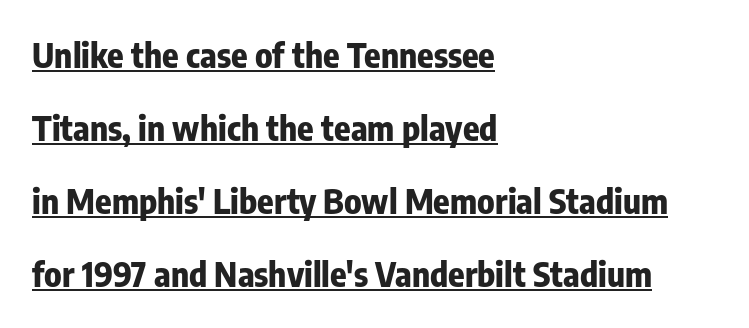
The image shows 34 px bold, condensed sans-serif type, upright; set left-aligned, loose line spacing (2.15x), normal letter spacing, underlined; low stroke contrast and a medium x-height.
